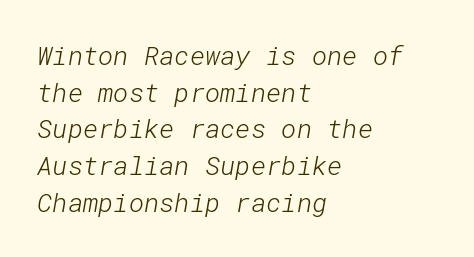
{"bold": "no", "underline": "no", "align": "left", "line_spacing": "normal", "line_spacing_ratio": 1.41, "letter_spacing": "normal", "letter_spacing_em": 0.0, "glyph_px": 26}
